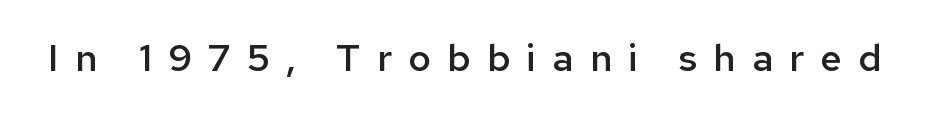
Words float on clear page, feet unadorned. The rendering uses a semibold face; strokes are thickened but not to full bold. This sample has the flowing, uneven cadence of proportional lettering. This is the regular roman posture of the typeface.
